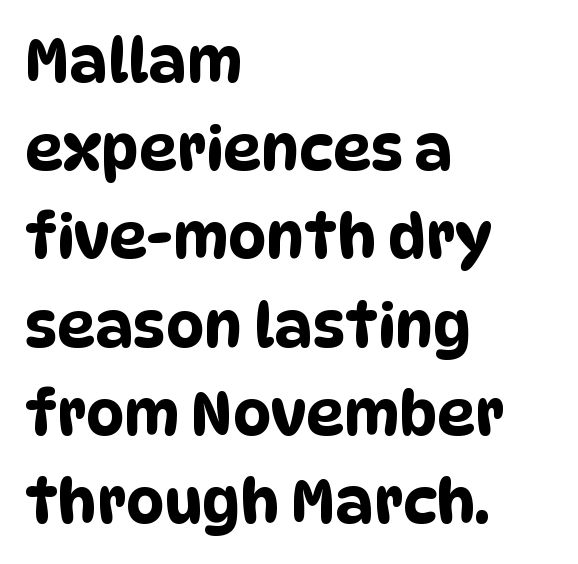
Q: Is the typeface a serif or a sans-serif typeface? A: Sans-serif.
Q: Is the text underlined? A: No.
Q: How is the paragraph aligned? A: Left-aligned.
Q: Is the spacing between letters normal or unusually wide? A: Normal.
Q: Is the spacing between lines tight, normal or loose? A: Normal.
Q: Width (condensed, normal, or wide)? A: Condensed.
Q: Stroke contrast? A: Low.
Q: x-height? A: Large.
Q: Monospaced? A: No.
